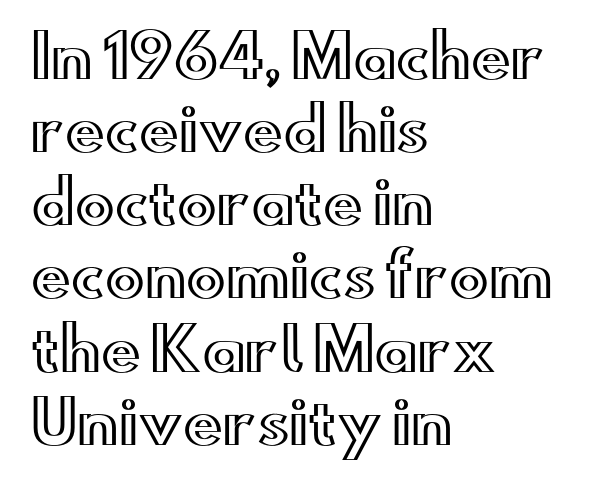
{"italic": "no", "width": "wide", "x_height": "small", "monospaced": "no", "underline": "no", "align": "left", "line_spacing_ratio": 1.24, "letter_spacing": "normal", "letter_spacing_em": 0.0, "glyph_px": 59}
